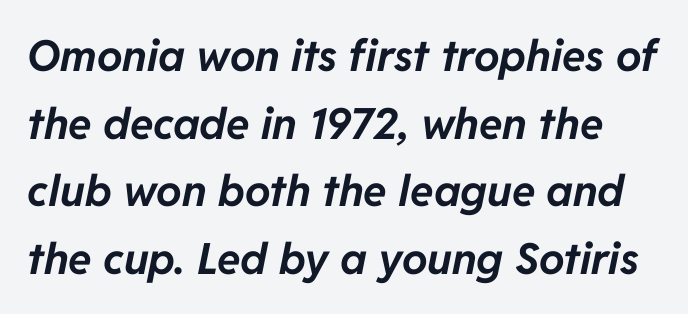
{"italic": "yes", "lean": "right", "slant_degrees": 11, "bold": "yes", "weight": "bold", "width": "normal", "stroke_contrast": "low", "x_height": "medium", "monospaced": "no", "underline": "no", "line_spacing": "normal", "line_spacing_ratio": 1.57, "letter_spacing": "normal", "letter_spacing_em": 0.0, "glyph_px": 43}
